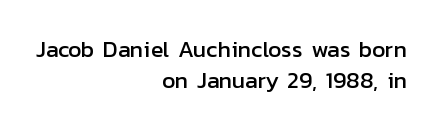
The image shows 23 px text type, upright; set right-aligned, normal line spacing (1.33x), normal letter spacing, not underlined.
